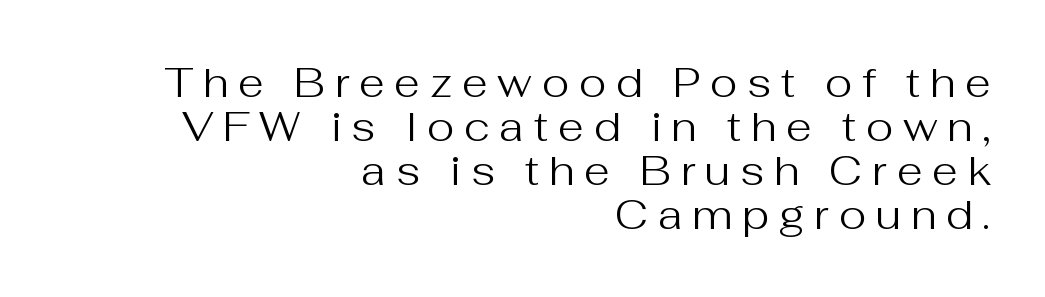
Weight class: somewhere from thin through regular. Each letter keeps its own natural width here, so spacing adapts to shape. When letters stand straight like this, we call the style roman or upright. Descenders hang freely into open space. The type is letterspaced generously, with wide tracking. Nothing sits at the stroke ends, so this counts as sans-serif.
